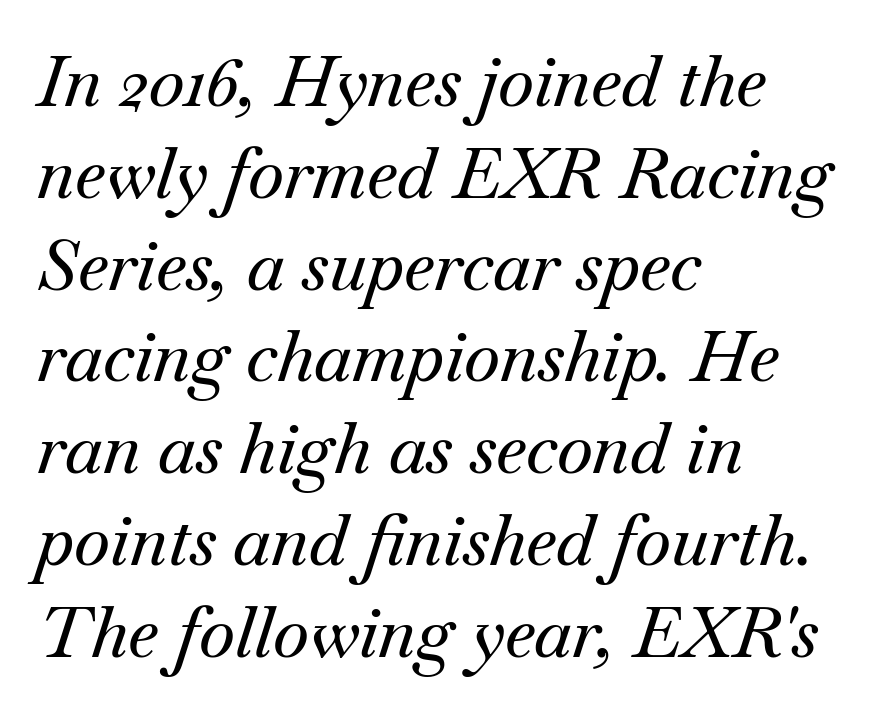
The image shows 69 px serif type, italic (leaning right); set left-aligned, normal line spacing (1.33x), normal letter spacing, not underlined; medium stroke contrast and a small x-height.
